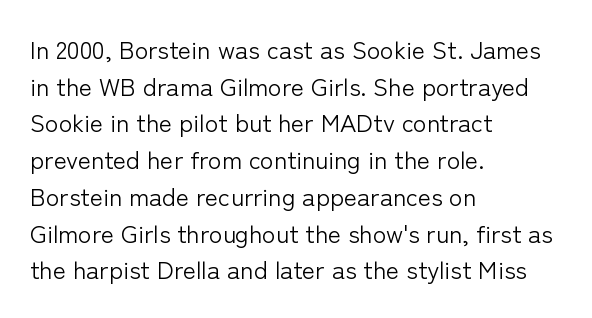
Weight: in the light-to-regular range. In CSS terms this would be text-align: left. The letters stand straight up with perfectly vertical stems. Each new line begins a customary step beneath the previous one. Characters follow at the spacing the type designer built in.
